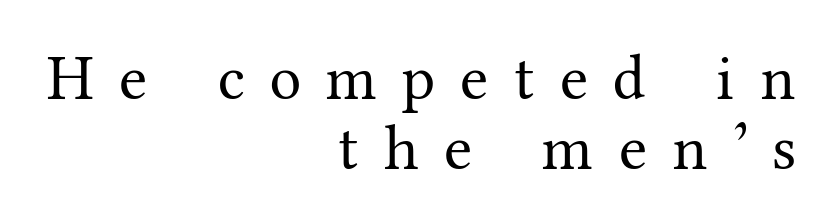
The typesetting does not lean heavy: it is not bold. A clean baseline with only descenders dipping below it. Letter spacing: wide. Vertically, the passage feels compressed, each row crowding the next. A typesetter would mark this as roman, not italic. Layout note: lines flush right.
